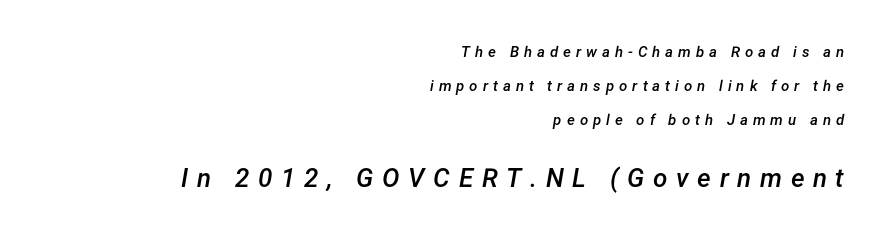
{"italic": "yes", "lean": "right", "slant_degrees": 12, "bold": "semi", "underline": "no", "align": "right", "line_spacing": "loose", "line_spacing_ratio": 2.26, "letter_spacing": "wide", "letter_spacing_em": 0.33, "larger_block": "second", "size_ratio": 1.73, "glyph_px": 26}
